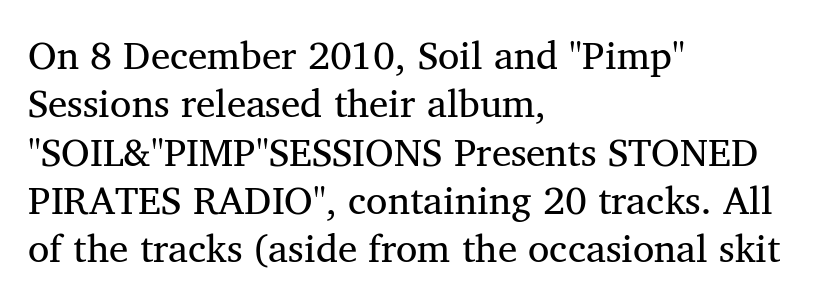
The image shows 39 px regular-weight serif type; set left-aligned, line spacing 1.24x, normal letter spacing, not underlined; medium stroke contrast and a medium x-height.
